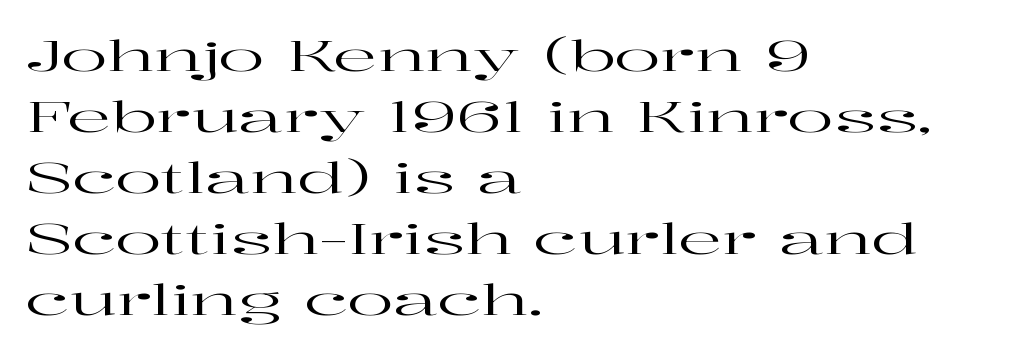
The image shows 43 px wide serif type, upright; set left-aligned, normal line spacing (1.42x), normal letter spacing, not underlined; high stroke contrast and a medium x-height.
